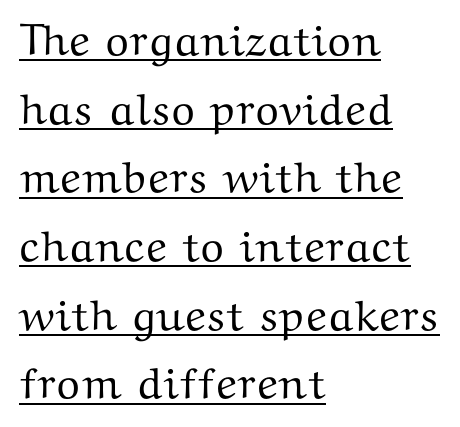
The image shows 44 px wide serif type, upright; set left-aligned, normal line spacing (1.56x), normal letter spacing, underlined; medium stroke contrast and a medium x-height.
